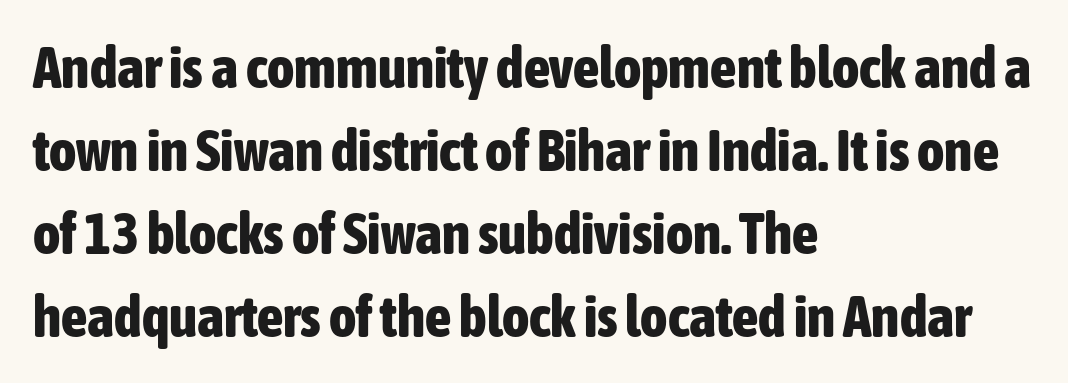
The image shows 58 px bold, condensed sans-serif type, upright; set left-aligned, normal line spacing (1.43x), normal letter spacing, not underlined; low stroke contrast and a medium x-height.
